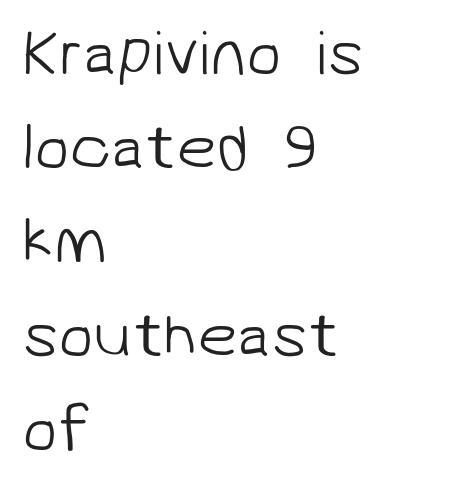
The image shows 64 px light sans-serif type; set left-aligned, normal line spacing (1.47x), normal letter spacing, not underlined; low stroke contrast and a medium x-height.
